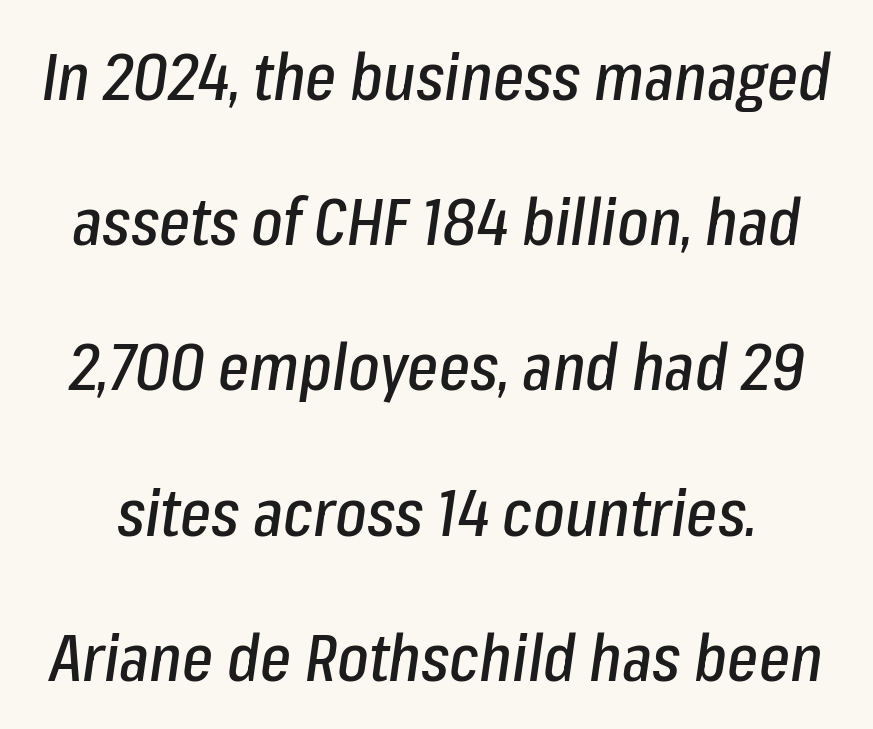
The image shows 66 px condensed type, italic (leaning right); set loose line spacing (2.2x), normal letter spacing, not underlined; low stroke contrast and a medium x-height.
